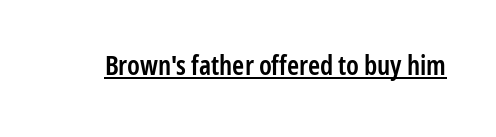
The gaps between neighbouring characters are ordinary and unremarkable. Summary of weight: moderately heavy, a semibold. The glyphs are accompanied by a horizontal stroke just below them. Ascenders rise straight up at ninety degrees.
